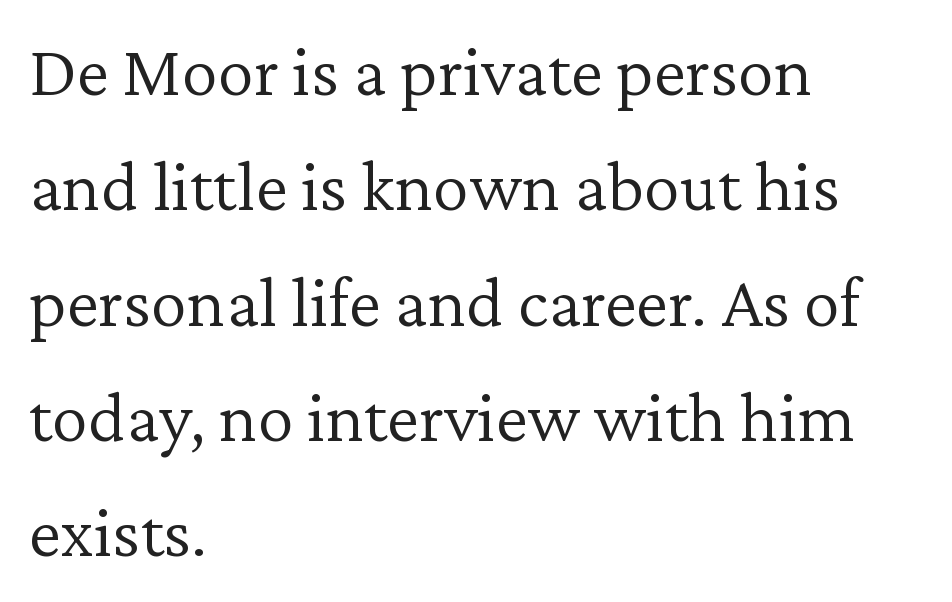
What's the leading like? Ordinary, nothing unusual. The letters sit at their default tracking, neither squeezed nor spread. Weight: not bold — regular or lighter. These lines are set flush left with a ragged right edge.
